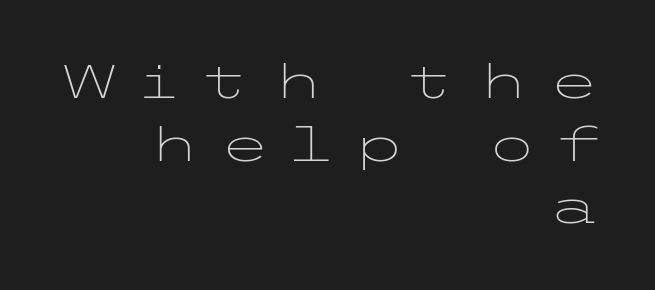
{"serif": "no", "italic": "no", "bold": "no", "weight": "light", "width": "wide", "stroke_contrast": "low", "x_height": "medium", "underline": "no", "align": "right", "line_spacing": "normal", "line_spacing_ratio": 1.33, "letter_spacing": "wide", "letter_spacing_em": 0.42, "glyph_px": 47}
